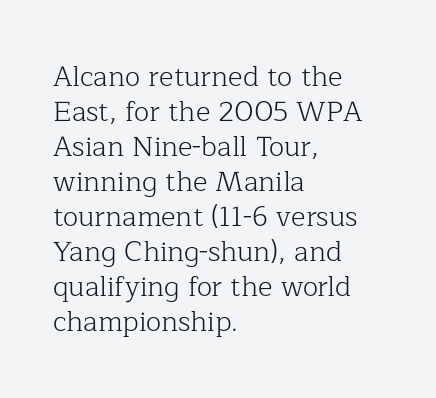
{"serif": "yes", "italic": "no", "bold": "no", "weight": "light", "width": "normal", "stroke_contrast": "low", "x_height": "medium", "monospaced": "no", "underline": "no", "align": "left", "line_spacing": "normal", "line_spacing_ratio": 1.25, "letter_spacing": "normal", "letter_spacing_em": 0.0, "glyph_px": 28}
